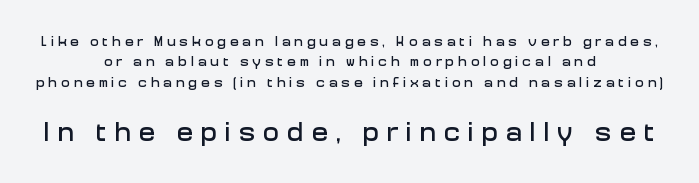
Unlike italic type, these characters show no tilt at all. Which of the two is more prominent by size? The second, at the bottom. The passage shown has open, widely tracked lettering throughout. Only glyphs here, with clear space below each row.
